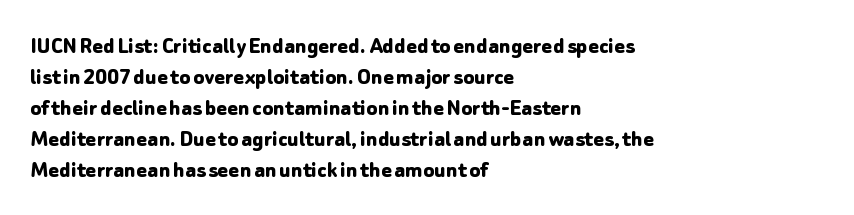
You'd pick this weight for a headline — it's a proper bold. Upright lettering throughout. Nothing unusual about the tracking: characters are spaced as the font intends. Check the space under the baseline: it is left empty.
